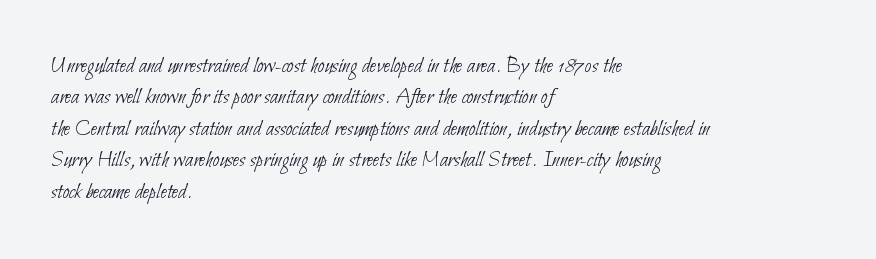
{"bold": "no", "underline": "no", "align": "left", "line_spacing": "normal", "line_spacing_ratio": 1.31, "letter_spacing": "normal", "letter_spacing_em": 0.0, "glyph_px": 24}
